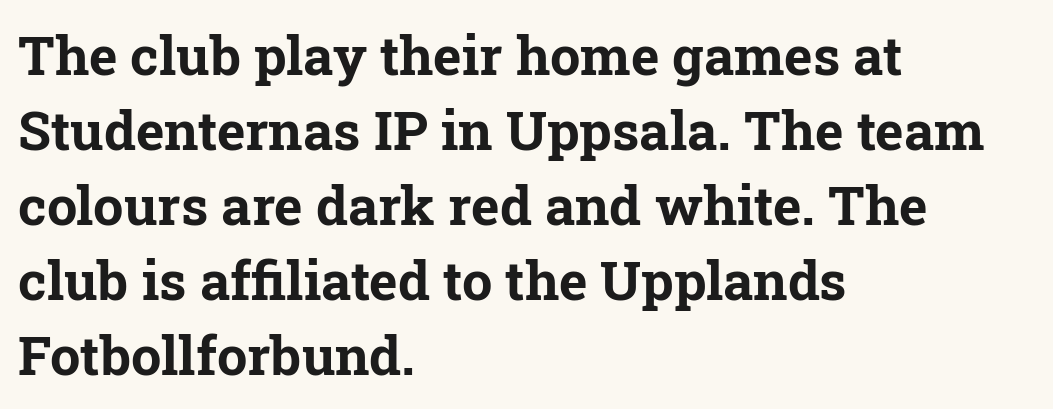
A bare baseline throughout the passage. Each letter's strokes conclude with small projecting serifs. Baseline-to-baseline distance is the conventional proportion of letter height. No italicization has been applied; the sample stays upright. Look at the tracking — it's just the regular setting, nothing added. Where is the straight margin? On the left.
